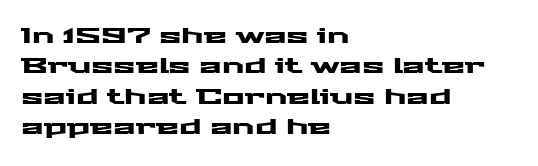
{"italic": "no", "underline": "no", "align": "left", "line_spacing": "normal", "line_spacing_ratio": 1.45, "letter_spacing": "normal", "letter_spacing_em": 0.0, "glyph_px": 21}
